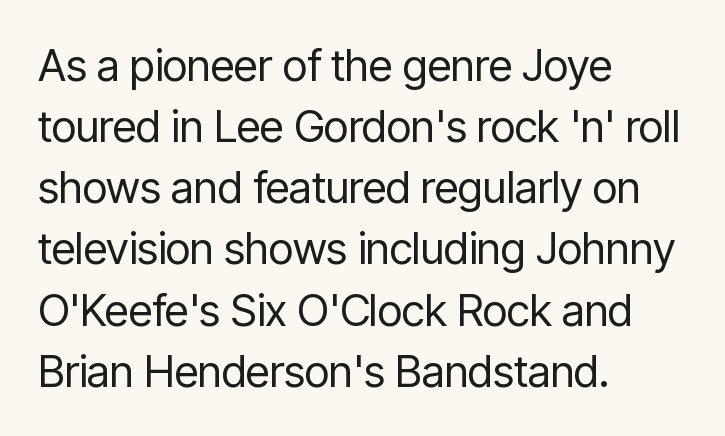
{"serif": "no", "italic": "no", "bold": "no", "weight": "regular", "width": "condensed", "stroke_contrast": "low", "x_height": "medium", "monospaced": "no", "underline": "no", "align": "left", "line_spacing": "normal", "line_spacing_ratio": 1.39, "letter_spacing": "normal", "letter_spacing_em": 0.0, "glyph_px": 44}
